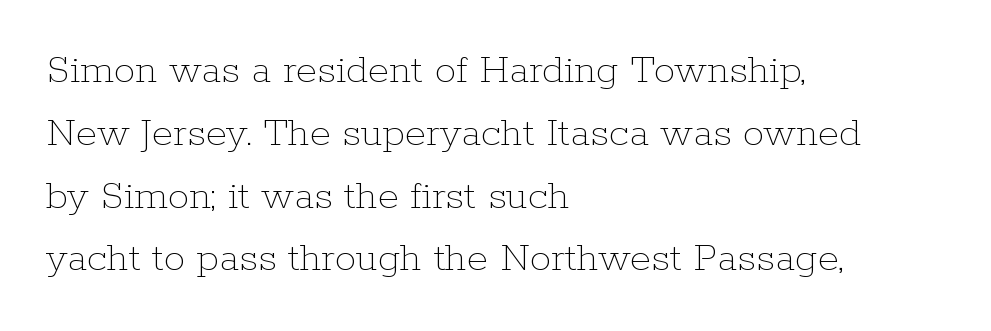
The image shows 43 px thin type, upright; set left-aligned, normal line spacing (1.46x), normal letter spacing, not underlined; low stroke contrast and a medium x-height.
